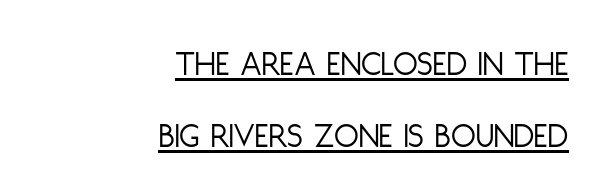
{"serif": "no", "italic": "no", "bold": "no", "weight": "light", "width": "condensed", "stroke_contrast": "low", "x_height": "large", "monospaced": "no", "underline": "yes", "align": "right", "line_spacing": "loose", "line_spacing_ratio": 2.0, "letter_spacing": "normal", "letter_spacing_em": 0.0, "glyph_px": 36}
